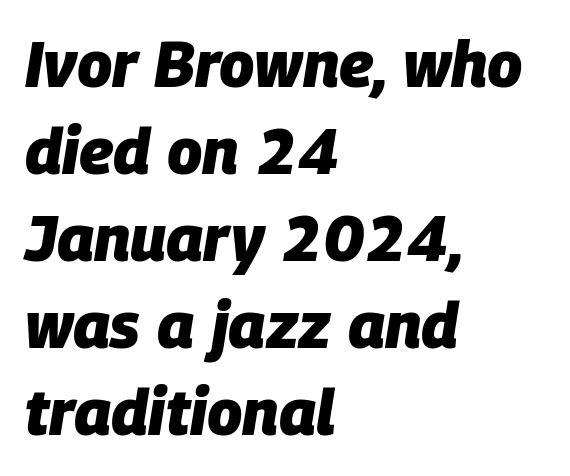
Varying glyph widths throughout — classic text-font behaviour. Each row of text sits above clean, open space. Observe the ordinary spacing: letters are neighbours, not strangers. Weight: bold.
